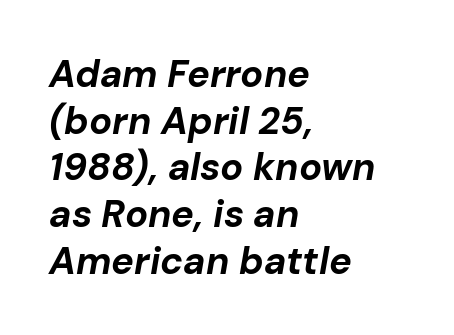
Compared with a centered layout, this one pins lines to the left instead. Characters follow at the spacing the type designer built in. Bare-footed words on every line. In terms of posture, this sample is oblique. Spacing verdict: proportional, widths tailored to each character. Every letter is thick-stroked: bold, no question.
